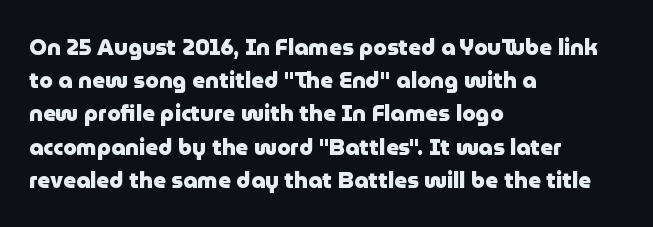
Leading matches the norm, producing a regular column. The area under the type is left untouched. Does extra space separate the letters? No, they use regular spacing. These lines were composed using upright roman letters.
